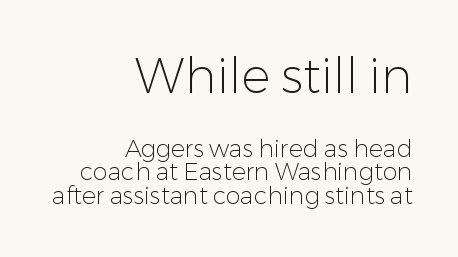
The image shows 49 px light sans-serif type, upright; set right-aligned, tight line spacing (0.99x), normal letter spacing, not underlined; the first (top) block is 2.04x larger; low stroke contrast and a medium x-height.
